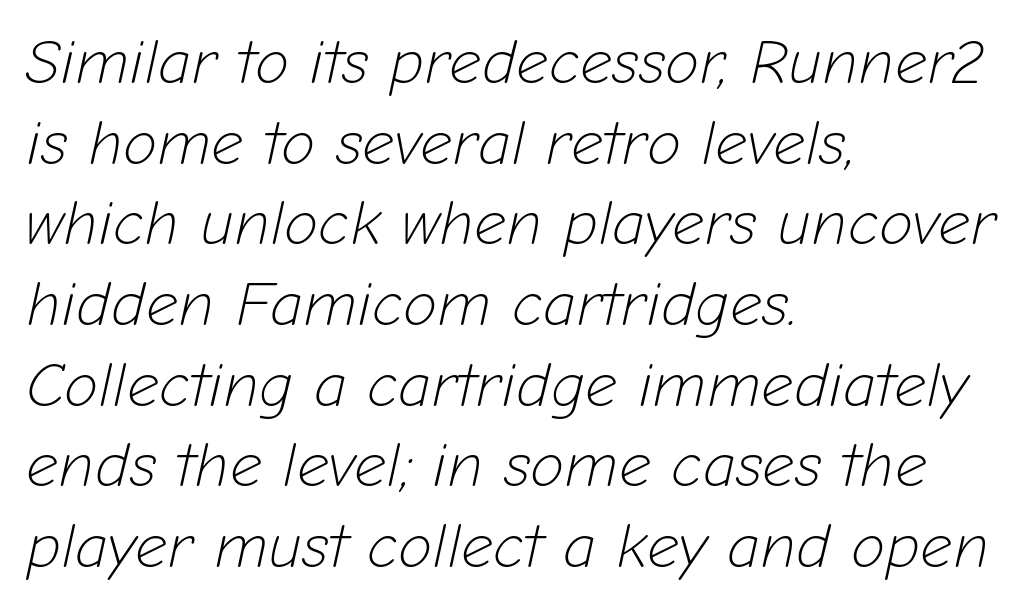
Q: Is the text bold? A: No.
Q: Is the text italic (slanted)? A: Yes, it leans right by about 12 degrees.
Q: Is the text underlined? A: No.
Q: How is the paragraph aligned? A: Left-aligned.
Q: Is the spacing between letters normal or unusually wide? A: Normal.
Q: Is the spacing between lines tight, normal or loose? A: Normal.
Q: Width (condensed, normal, or wide)? A: Normal.
Q: Stroke contrast? A: Low.
Q: x-height? A: Medium.
Q: Monospaced? A: No.
